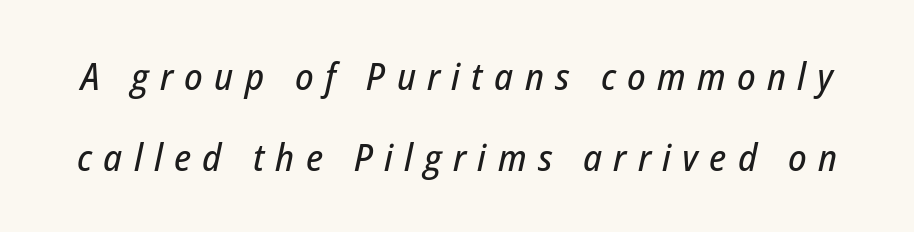
Honestly, the letter spacing is so wide it's the main thing you notice. When letters slant like this, we call the style italic. Proportional: the letters do not fall into vertical columns. Clear beneath every line of the passage. The block of text is sparse from top to bottom, with ample space between rows.
